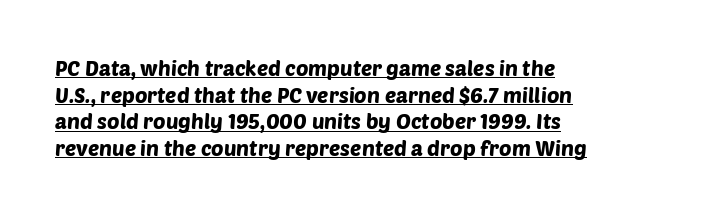
The image shows 21 px text type; set left-aligned, normal line spacing (1.27x), normal letter spacing, underlined.
